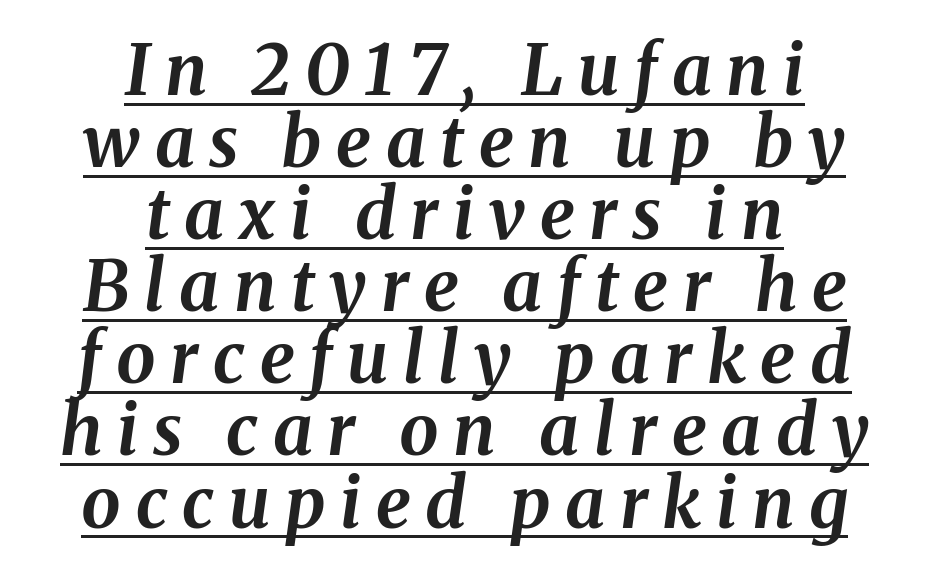
The image shows 70 px bold type, italic (leaning right); set centered, tight line spacing (1.03x), unusually wide letter spacing (+0.21 em), underlined; medium stroke contrast and a medium x-height.
